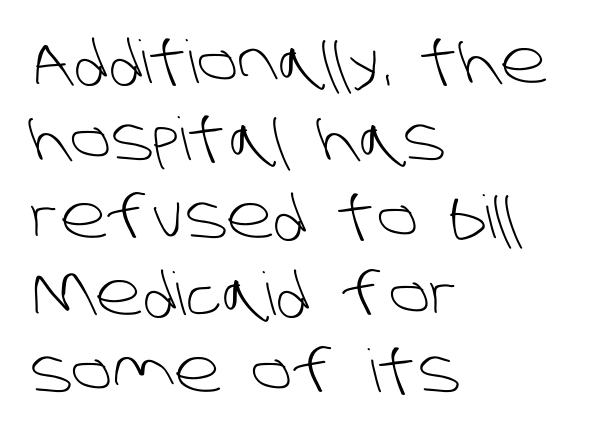
These lines are set flush left with a ragged right edge. This sample uses plain, unmodified letter spacing. What's the leading like? Ordinary, nothing unusual. Does the type have serifs? No, each stem ends abruptly. The letters advance in unequal steps, a hallmark of proportional type.
